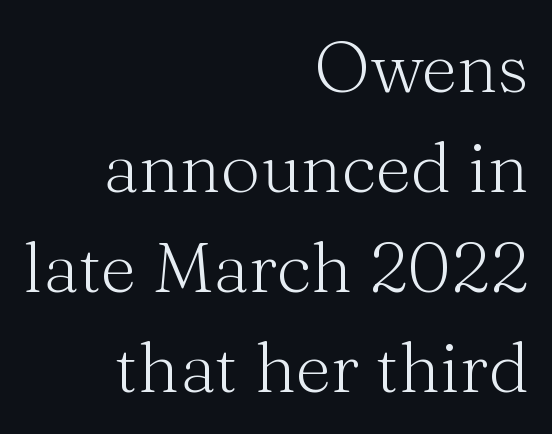
Q: Is the text bold? A: No.
Q: Is the text italic (slanted)? A: No, it is upright.
Q: Is the typeface a serif or a sans-serif typeface? A: Serif.
Q: Is the text underlined? A: No.
Q: How is the paragraph aligned? A: Right-aligned.
Q: Is the spacing between letters normal or unusually wide? A: Normal.
Q: Is the spacing between lines tight, normal or loose? A: Normal.
Q: Width (condensed, normal, or wide)? A: Normal.
Q: Stroke contrast? A: Medium.
Q: x-height? A: Medium.
Q: Monospaced? A: No.
